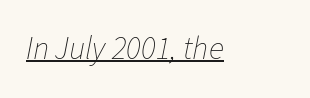
{"italic": "yes", "lean": "right", "slant_degrees": 11, "bold": "no", "weight": "thin", "width": "normal", "stroke_contrast": "low", "x_height": "medium", "monospaced": "no", "underline": "yes", "letter_spacing": "normal", "letter_spacing_em": 0.0, "glyph_px": 32}
